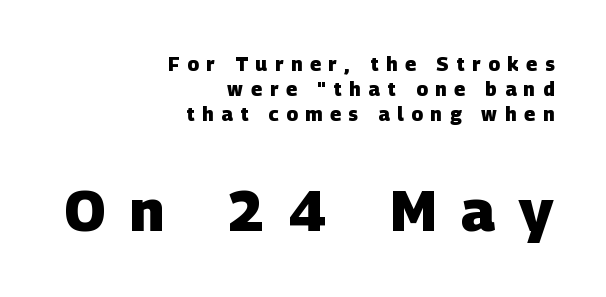
{"serif": "no", "bold": "yes", "weight": "heavy", "width": "normal", "stroke_contrast": "low", "x_height": "large", "monospaced": "no", "underline": "no", "align": "right", "line_spacing": "normal", "line_spacing_ratio": 1.32, "letter_spacing": "wide", "letter_spacing_em": 0.41, "larger_block": "second", "size_ratio": 3.05, "glyph_px": 58}
